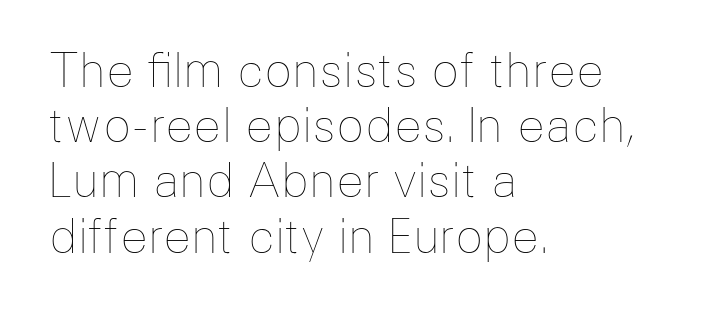
{"italic": "no", "bold": "no", "weight": "thin", "width": "normal", "stroke_contrast": "low", "x_height": "medium", "monospaced": "no", "underline": "no", "align": "left", "line_spacing_ratio": 1.2, "letter_spacing": "normal", "letter_spacing_em": 0.0, "glyph_px": 46}
